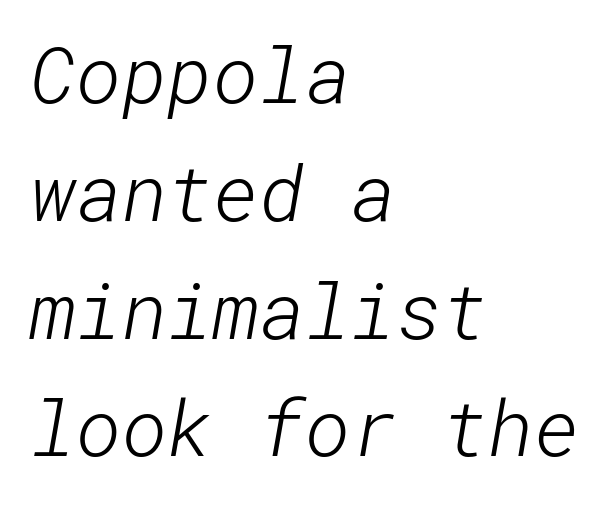
Each word holds together tightly as a unit, with standard inter-letter gaps. Examine the stroke ends and you'll find no serifs. No word sits above an underline. Regarding leading, the lines here are spaced in the standard way. Every row of glyphs begins at an identical x-position on the left.
